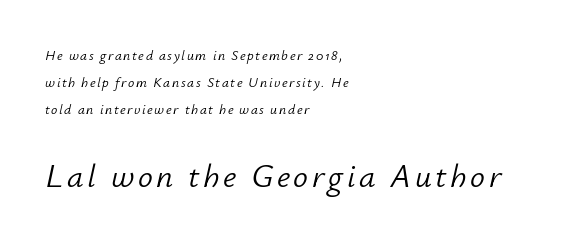
The image shows 33 px light type, italic (leaning right); set left-aligned, loose line spacing (1.93x), not underlined; the second (bottom) block is 2.36x larger; low stroke contrast and a small x-height.
